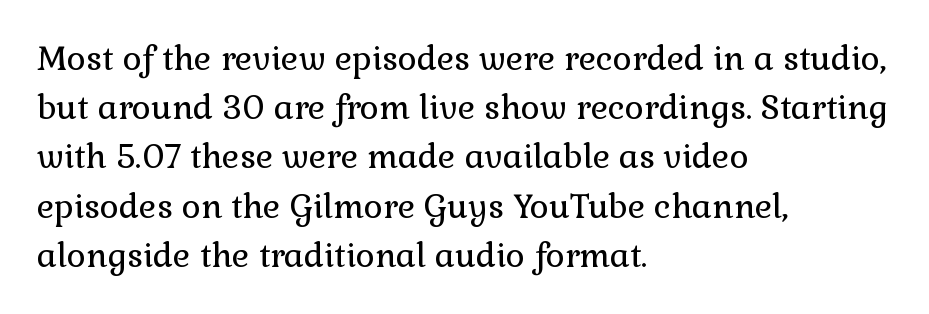
The image shows 33 px regular-weight serif type, upright; set left-aligned, normal line spacing (1.49x), normal letter spacing, not underlined; a medium x-height.
